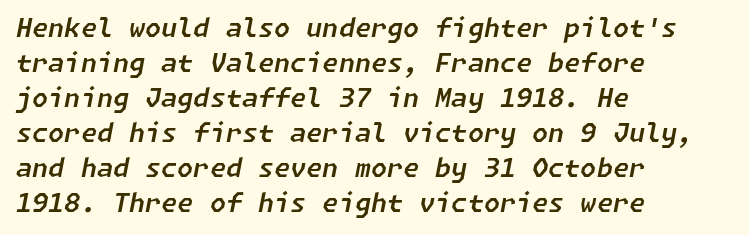
The line texture is even and compact thanks to regular tracking. This rendering features lettering with no underline. A classic flush-left, rag-right setting is used for this passage. A normal amount of white space separates one row of letters from the next.
